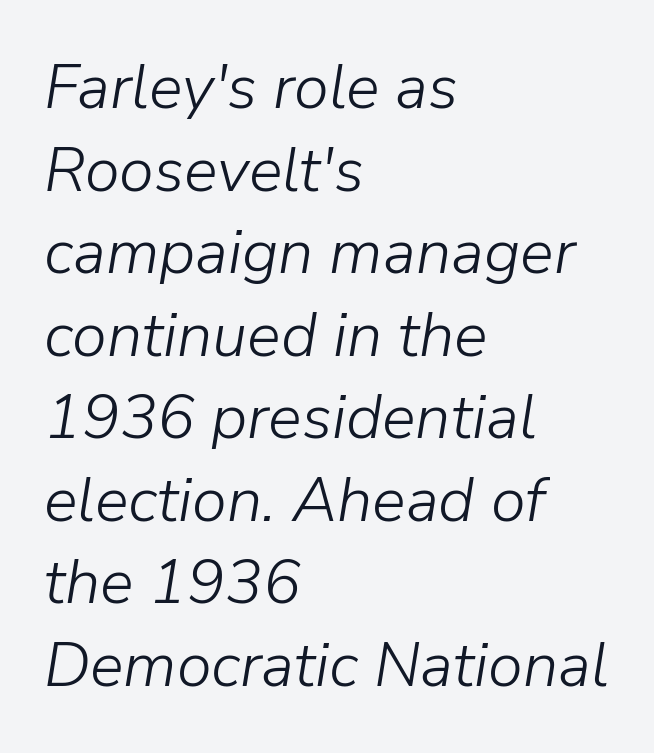
Typeset ragged right — the left edge is the straight one. Line spacing here is normal. These lines keep a tight, regular rhythm from letter to letter. Check the space under the baseline: it is left empty.
